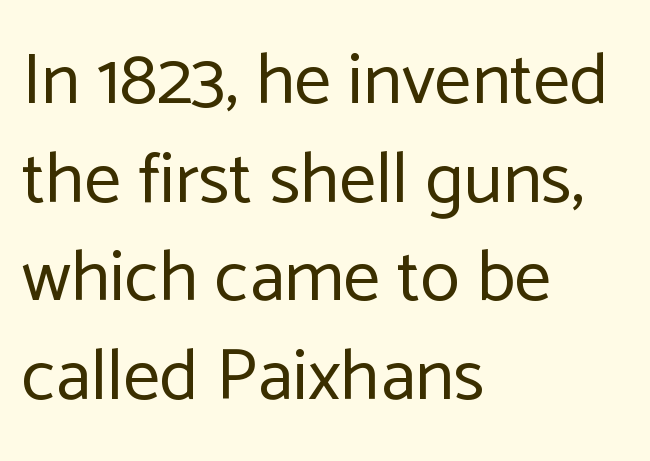
Q: Is the text bold? A: No.
Q: Is the text italic (slanted)? A: No, it is upright.
Q: Is the typeface a serif or a sans-serif typeface? A: Sans-serif.
Q: Is the text underlined? A: No.
Q: How is the paragraph aligned? A: Left-aligned.
Q: Is the spacing between letters normal or unusually wide? A: Normal.
Q: Is the spacing between lines tight, normal or loose? A: Normal.
Q: Width (condensed, normal, or wide)? A: Normal.
Q: Stroke contrast? A: Low.
Q: x-height? A: Medium.
Q: Monospaced? A: No.
